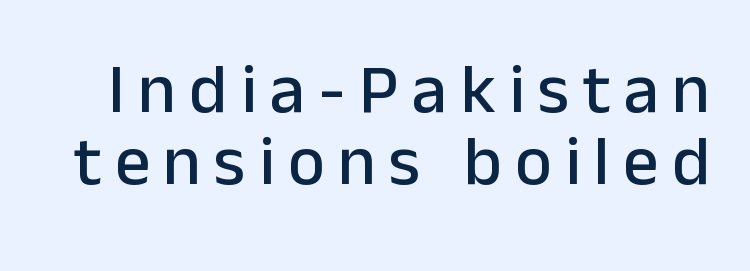
The glyphs in this specimen are sans serif. This block would grow much taller if given ordinary leading; it's compressed now. Vertical strokes here are truly vertical. This sample has the flowing, uneven cadence of proportional lettering.
